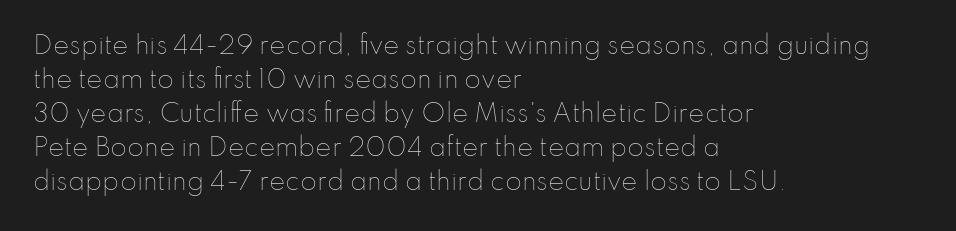
Q: Is the text bold? A: No.
Q: Is the text italic (slanted)? A: No, it is upright.
Q: Is the text underlined? A: No.
Q: How is the paragraph aligned? A: Left-aligned.
Q: Is the spacing between letters normal or unusually wide? A: Normal.
Q: Is the spacing between lines tight, normal or loose? A: Normal.
